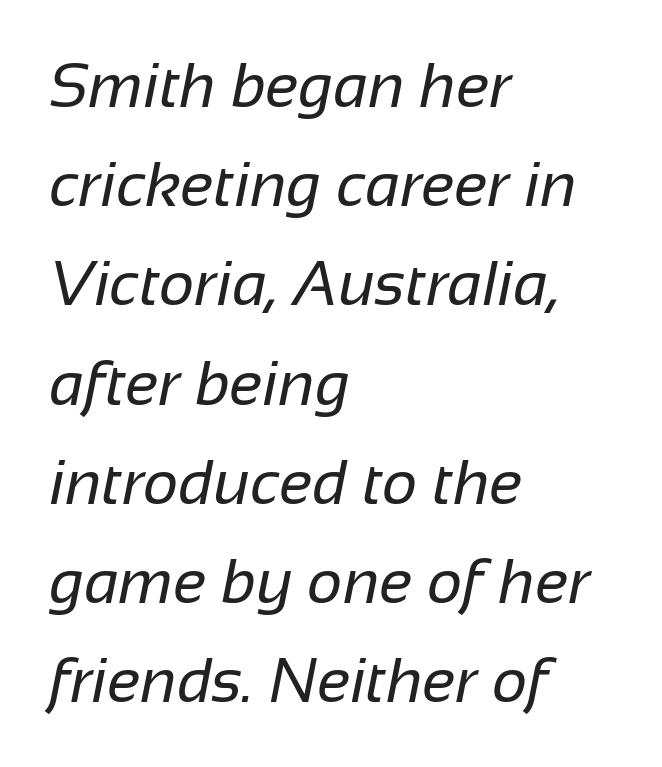
{"serif": "no", "bold": "no", "weight": "regular", "width": "normal", "stroke_contrast": "low", "x_height": "medium", "monospaced": "no", "underline": "no", "align": "left", "line_spacing": "normal", "line_spacing_ratio": 1.6, "letter_spacing": "normal", "letter_spacing_em": 0.0, "glyph_px": 62}
